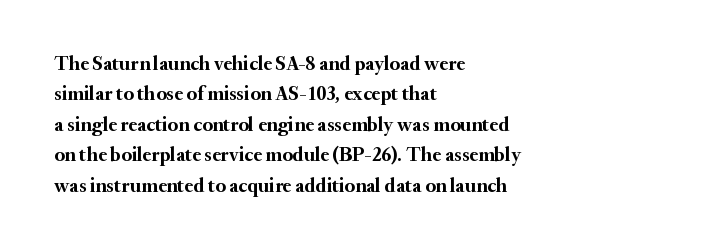
Heavy, bold letterforms. The rendering anchors every line to the left-hand side. The line-height multiplier appears to be the usual default. Style check: upright. There is no visible air inserted between adjacent glyphs. Descenders hang freely into open space.
